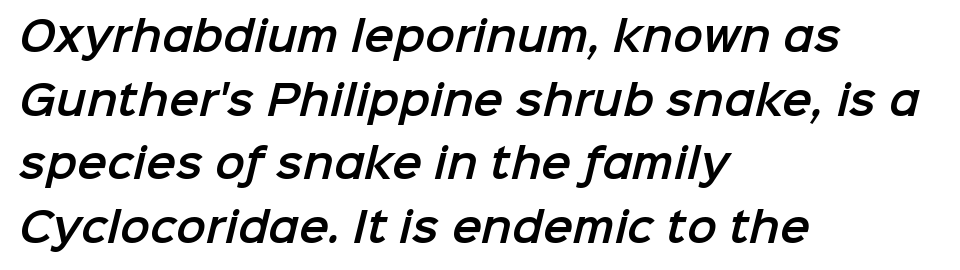
Serif or sans? Sans — the stroke terminals are bare. Is the block centered? No — it sits flush against the left margin. There is no visible air inserted between adjacent glyphs. The glyphs are unaccompanied by any horizontal stroke below them. The passage shown is typed in a proportional face where columns would drift. Reading down the column, the eye jumps a familiar distance to each next line.
